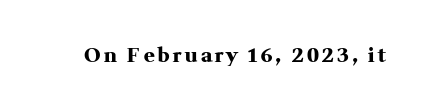
Q: Is the text bold? A: Yes.
Q: Is the text italic (slanted)? A: No, it is upright.
Q: Is the text underlined? A: No.
